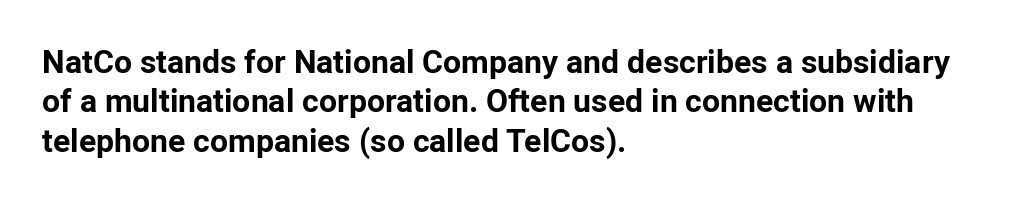
Quick note: underline off. Line starts are locked; line ends wander. Each letter keeps its own natural width here, so spacing adapts to shape. Its strokes are broad and dark, the hallmark of bold type.
